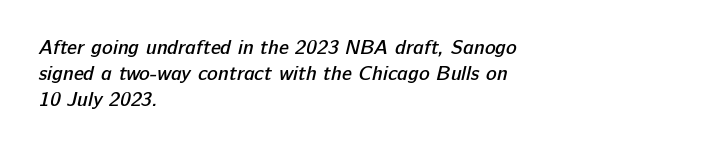
Standard letterfit; no display-style spreading of the glyphs. Heft: intermediate — a semibold. A bare baseline throughout the passage. Summary of vertical rhythm: regular, with standard interline spacing. Compared with a centered layout, this one pins lines to the left instead.
